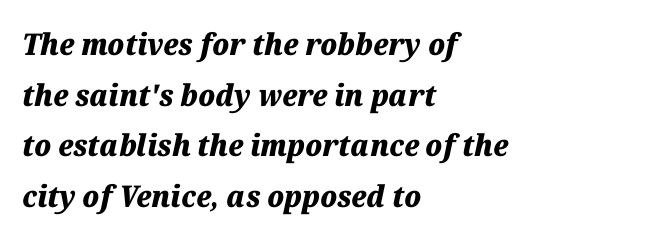
In terms of letterspacing, this is plain default setting. The typesetting leans heavy: a genuine bold. A typesetter would call this proportional, since set widths differ per character. Any mark beneath the type? The region is blank. This rendering uses left alignment, leaving the right contour irregular. The line-height multiplier appears to be the usual default.
